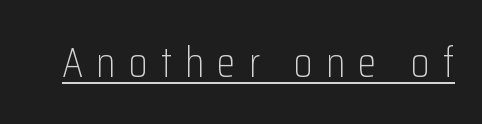
Letterform terminals end flat and unadorned throughout the passage. This is underlined copy, the kind a proofreader might mark for attention. Is the stroke heavy? The answer is a plain regular-or-lighter. You could only call the tracking loose — the letters float apart.
